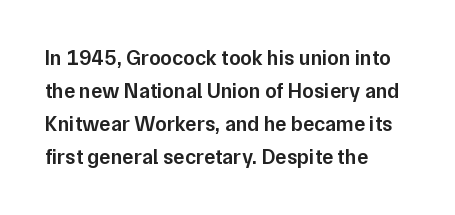
You could call the tracking neutral — neither tight nor loose. Which margin do the lines hug? The left one — the right edge is uneven. Regarding leading, the lines here are spaced in the standard way. Does the weight exceed regular? Yes, but only to semibold. The glyphs are unaccompanied by any horizontal stroke below them.
